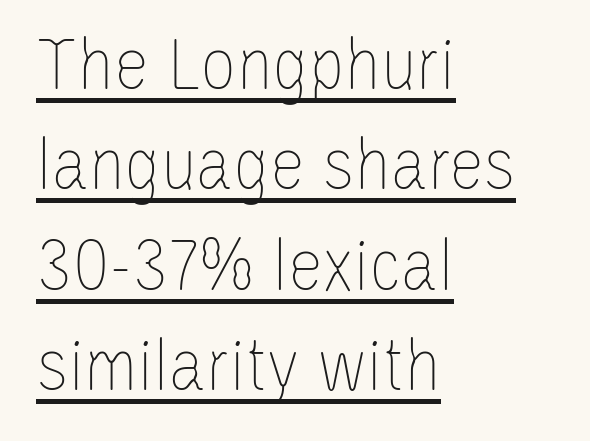
Is this a fixed-width face? No — the glyphs have proportional, varying widths. Weight class: somewhere from thin through regular. No extra tracking has been applied to these lines. Beneath each row of characters lies a ruled line. The leading is moderate, giving the passage an even texture.
